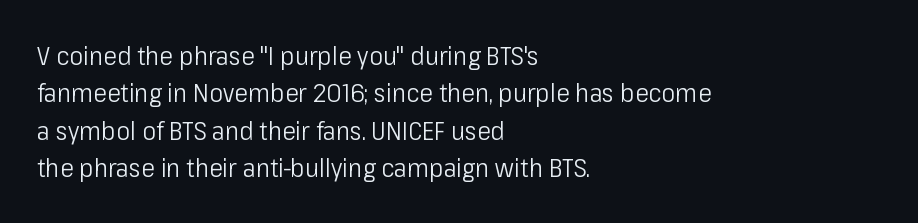
Is the letter spacing exaggerated? No — it looks like the ordinary default. This block has exactly the height ordinary leading produces. This is the regular roman posture of the typeface. Weight: not bold — regular or lighter.
